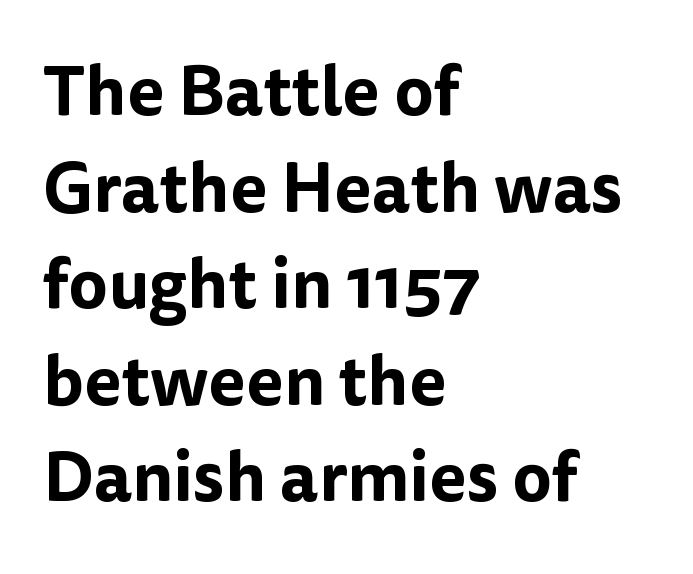
Q: Is the text italic (slanted)? A: No, it is upright.
Q: Is the typeface a serif or a sans-serif typeface? A: Sans-serif.
Q: Is the text underlined? A: No.
Q: How is the paragraph aligned? A: Left-aligned.
Q: Is the spacing between letters normal or unusually wide? A: Normal.
Q: Is the spacing between lines tight, normal or loose? A: Normal.
Q: Width (condensed, normal, or wide)? A: Normal.
Q: Stroke contrast? A: Low.
Q: x-height? A: Medium.
Q: Monospaced? A: No.
